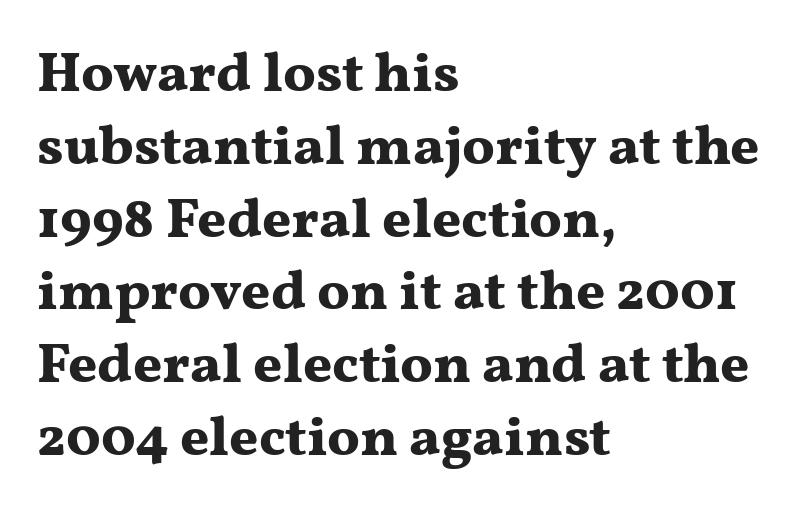
{"serif": "yes", "italic": "no", "bold": "yes", "weight": "bold", "width": "wide", "stroke_contrast": "medium", "x_height": "medium", "monospaced": "no", "underline": "no", "align": "left", "line_spacing": "normal", "line_spacing_ratio": 1.3, "letter_spacing": "normal", "letter_spacing_em": 0.0, "glyph_px": 56}
